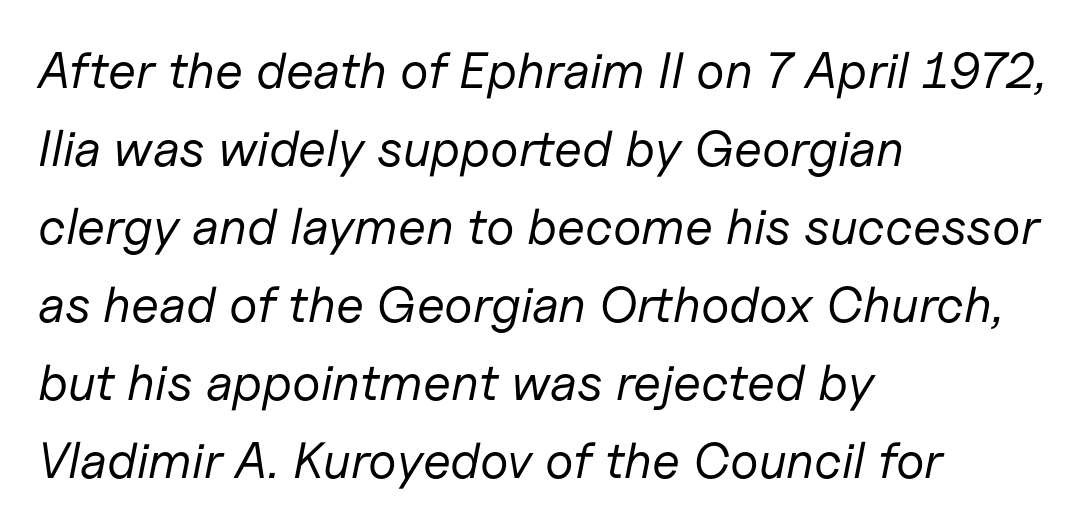
{"italic": "yes", "lean": "right", "slant_degrees": 11, "bold": "no", "weight": "regular", "width": "normal", "stroke_contrast": "low", "x_height": "medium", "monospaced": "no", "underline": "no", "align": "left", "line_spacing": "normal", "line_spacing_ratio": 1.53, "letter_spacing": "normal", "letter_spacing_em": 0.0, "glyph_px": 51}
